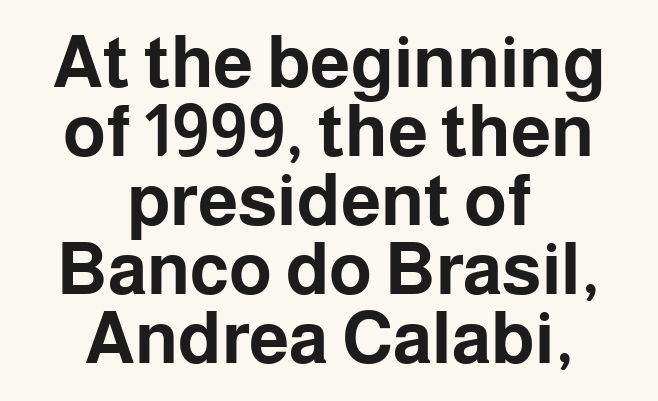
Q: Is the text bold? A: Yes.
Q: Is the text italic (slanted)? A: No, it is upright.
Q: Is the typeface a serif or a sans-serif typeface? A: Sans-serif.
Q: Is the text underlined? A: No.
Q: How is the paragraph aligned? A: Centered.
Q: Is the spacing between letters normal or unusually wide? A: Normal.
Q: Is the spacing between lines tight, normal or loose? A: Tight.
Q: Width (condensed, normal, or wide)? A: Normal.
Q: Stroke contrast? A: Low.
Q: x-height? A: Medium.
Q: Monospaced? A: No.
